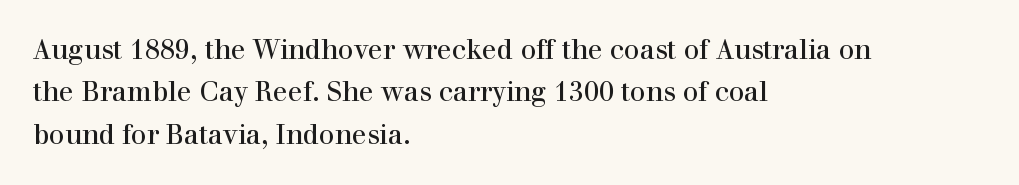
Q: Is the text bold? A: No.
Q: Is the text italic (slanted)? A: No, it is upright.
Q: Is the text underlined? A: No.
Q: How is the paragraph aligned? A: Left-aligned.
Q: Is the spacing between letters normal or unusually wide? A: Normal.
Q: Is the spacing between lines tight, normal or loose? A: Normal.
